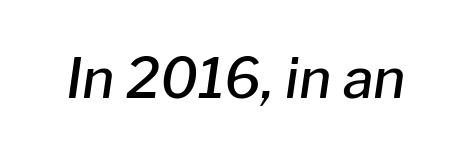
The image shows 55 px semibold type, italic (leaning right); set normal letter spacing, not underlined; low stroke contrast and a medium x-height.
